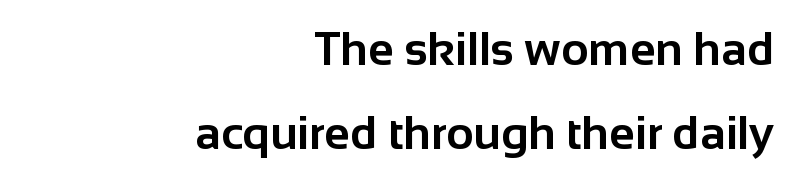
The image shows 47 px bold sans-serif type, upright; set right-aligned, line spacing 1.78x, normal letter spacing, not underlined; low stroke contrast and a medium x-height.
